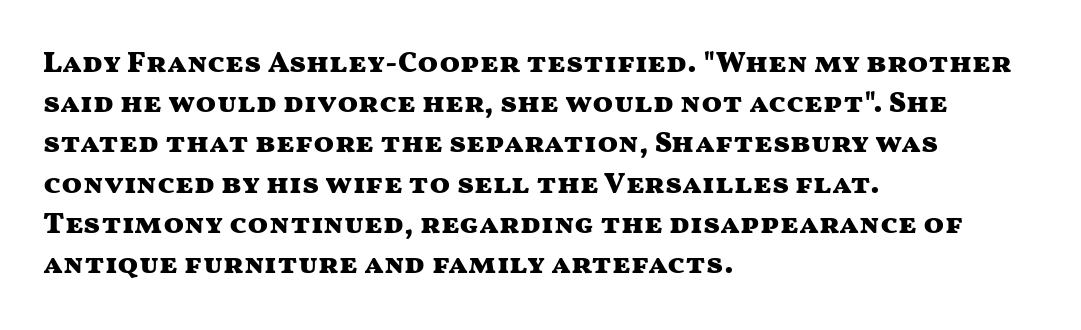
Character widths vary here, with narrow letters taking less room than wide ones. These lines are composed in type without serifs. Its strokes are broad and dark, the hallmark of bold type. Regarding leading, the lines here are spaced in the standard way.
